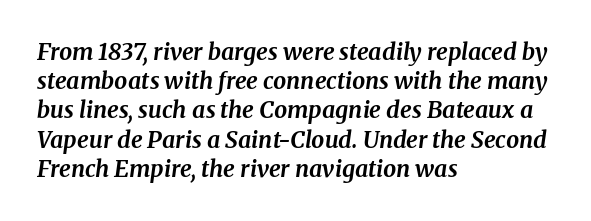
Honestly, the row spacing looks completely unremarkable. Glance below the letters and you will spot only blank space. The paragraph has a hard left edge and a soft right edge. Heft: maximum for text — a bold.
